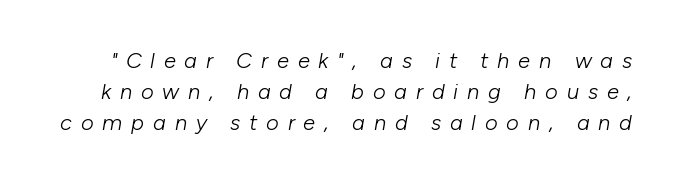
{"italic": "yes", "lean": "right", "slant_degrees": 10, "bold": "no", "underline": "no", "line_spacing": "normal", "line_spacing_ratio": 1.42, "letter_spacing": "wide", "letter_spacing_em": 0.4, "glyph_px": 22}
